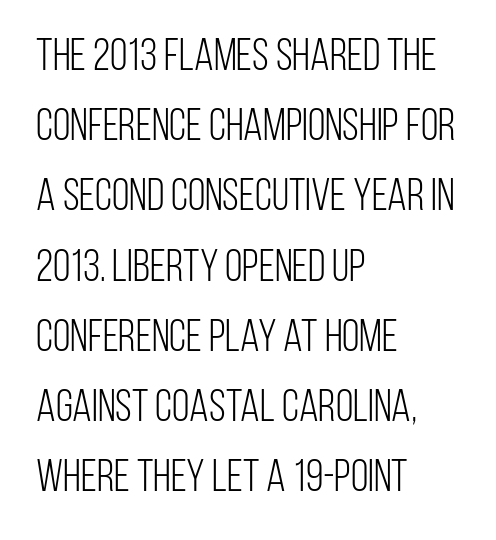
The image shows 45 px light, condensed sans-serif type, upright; set left-aligned, normal line spacing (1.56x), normal letter spacing, not underlined; low stroke contrast and a large x-height.
